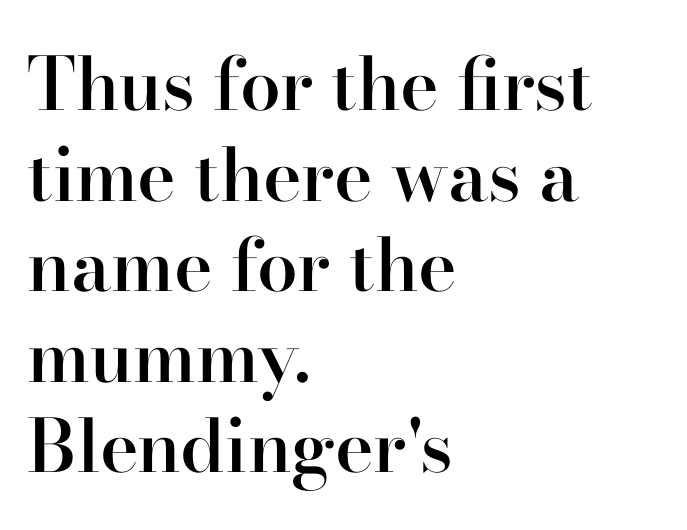
The image shows 73 px semibold serif type, upright; set left-aligned, line spacing 1.24x, normal letter spacing, not underlined; high stroke contrast and a small x-height.
